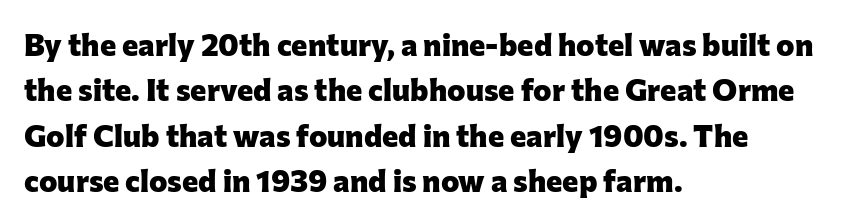
The image shows 31 px heavy sans-serif type, upright; set left-aligned, normal line spacing (1.46x), normal letter spacing, not underlined; low stroke contrast and a medium x-height.
